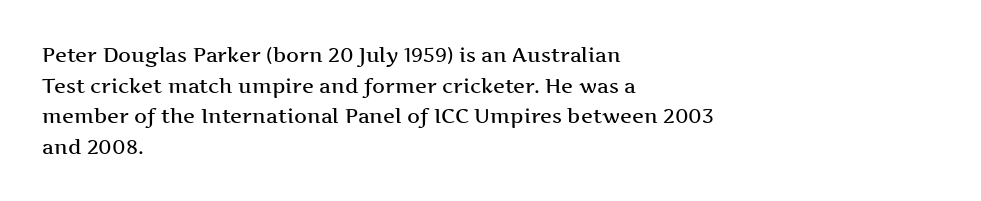
{"italic": "no", "bold": "semi", "underline": "no", "align": "left", "line_spacing": "normal", "line_spacing_ratio": 1.53, "letter_spacing": "normal", "letter_spacing_em": 0.0, "glyph_px": 20}
